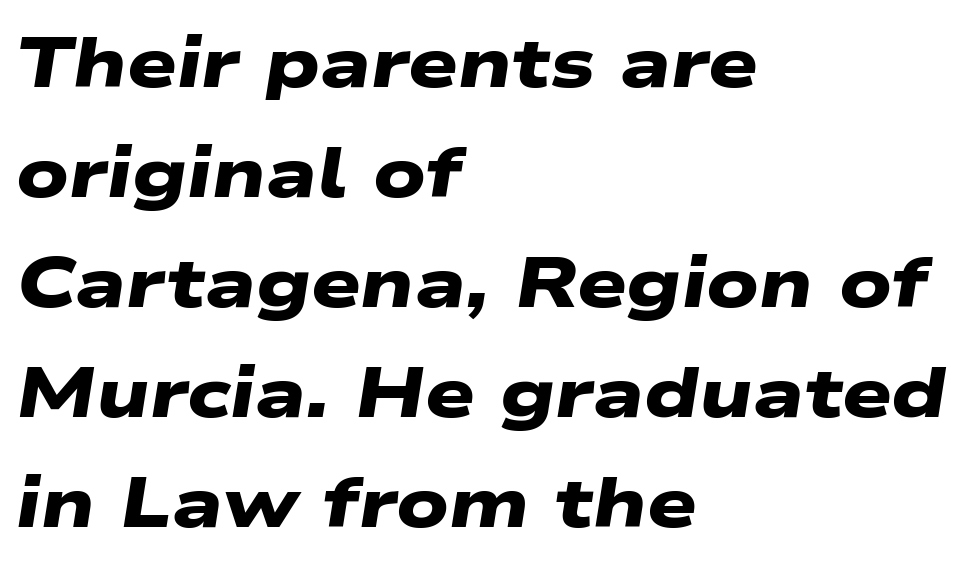
The image shows 70 px heavy, wide sans-serif type; set left-aligned, normal line spacing (1.57x), normal letter spacing, not underlined; low stroke contrast and a medium x-height.
